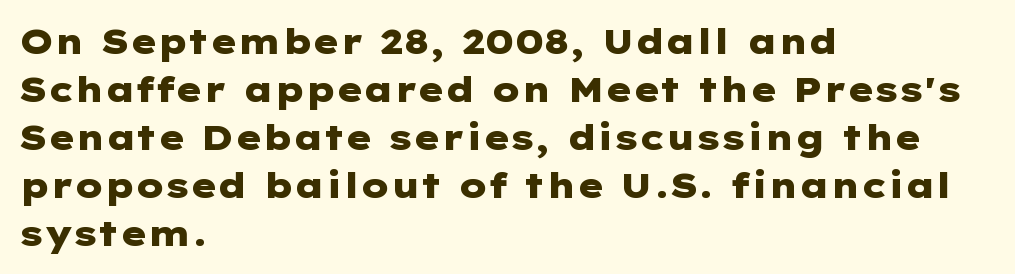
{"serif": "no", "italic": "no", "bold": "yes", "weight": "heavy", "width": "wide", "stroke_contrast": "low", "x_height": "medium", "underline": "no", "align": "left", "line_spacing": "normal", "line_spacing_ratio": 1.37, "letter_spacing": "normal", "letter_spacing_em": 0.0, "glyph_px": 35}
